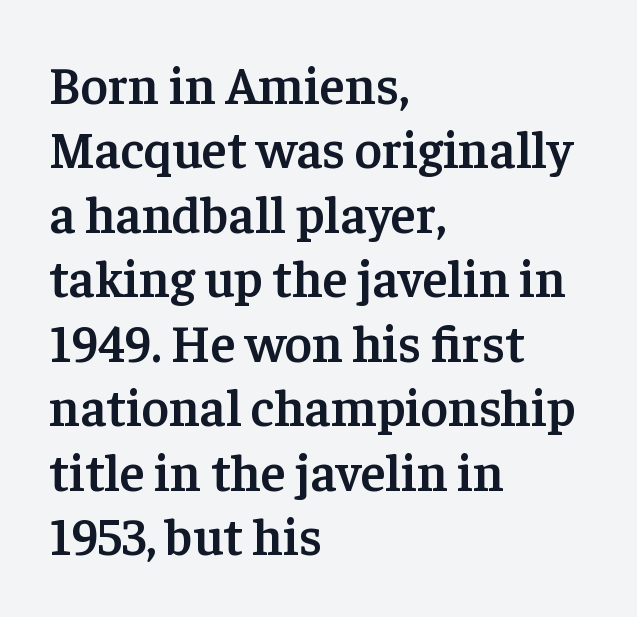
The image shows 52 px semibold serif type, upright; set left-aligned, line spacing 1.24x, normal letter spacing, not underlined; low stroke contrast and a medium x-height.
